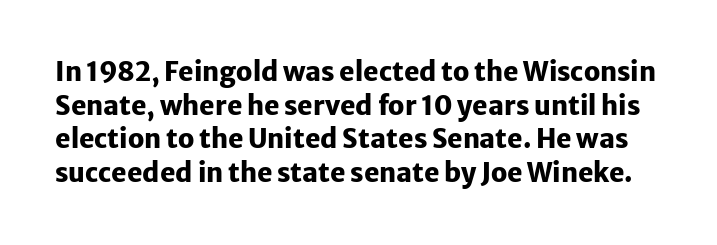
The image shows 26 px bold type, upright; set normal line spacing (1.29x), normal letter spacing, not underlined.
